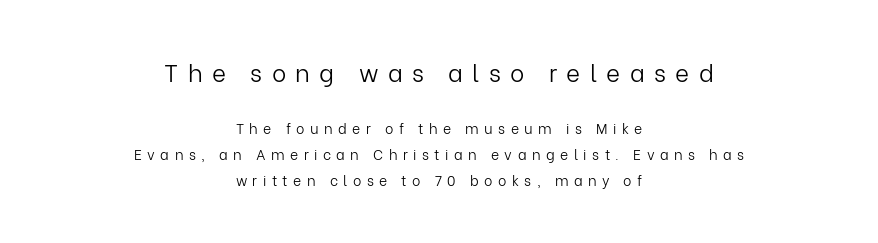
On a weight scale, this lands at 450 or below. Caption: multi-line text, centered on the measure. The type sits square on the baseline with zero lean. There is plenty of visible air inserted between adjacent glyphs. Descenders hang freely into open space. Scale decreases going downward across the two blocks.
